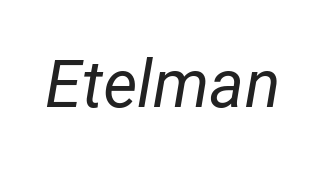
Q: Is the text bold? A: No.
Q: Is the text italic (slanted)? A: Yes, it leans right by about 12 degrees.
Q: Is the text underlined? A: No.
Q: Is the spacing between letters normal or unusually wide? A: Normal.
Q: Width (condensed, normal, or wide)? A: Normal.
Q: Stroke contrast? A: Low.
Q: x-height? A: Medium.
Q: Monospaced? A: No.
